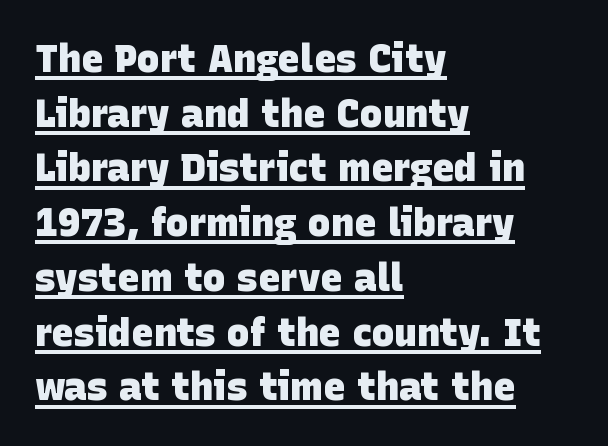
{"serif": "no", "bold": "yes", "weight": "heavy", "width": "normal", "stroke_contrast": "low", "x_height": "large", "monospaced": "no", "underline": "yes", "align": "left", "line_spacing": "normal", "line_spacing_ratio": 1.44, "letter_spacing": "normal", "letter_spacing_em": 0.0, "glyph_px": 38}
